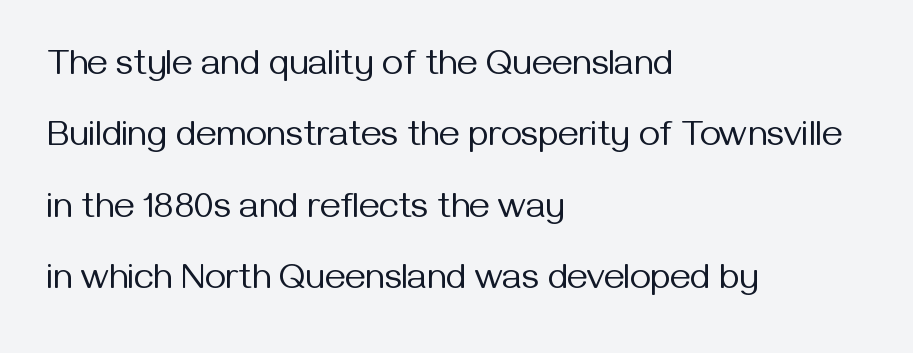
{"serif": "no", "italic": "no", "bold": "no", "weight": "regular", "width": "normal", "stroke_contrast": "medium", "x_height": "medium", "monospaced": "no", "underline": "no", "align": "left", "line_spacing": "loose", "line_spacing_ratio": 1.98, "letter_spacing": "normal", "letter_spacing_em": 0.0, "glyph_px": 36}
